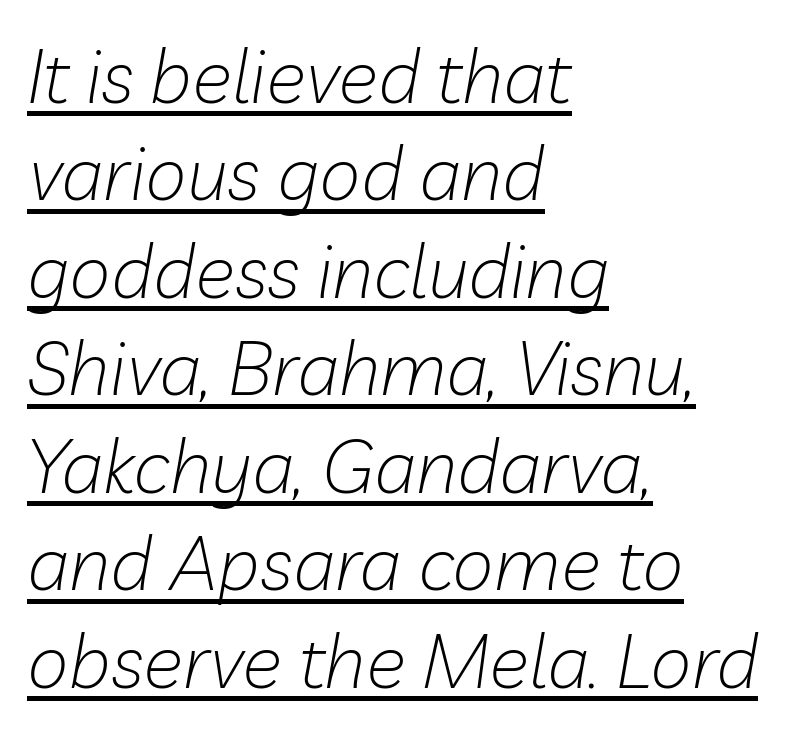
The image shows 75 px light type, italic (leaning right); set left-aligned, normal line spacing (1.3x), normal letter spacing, underlined; low stroke contrast and a medium x-height.
